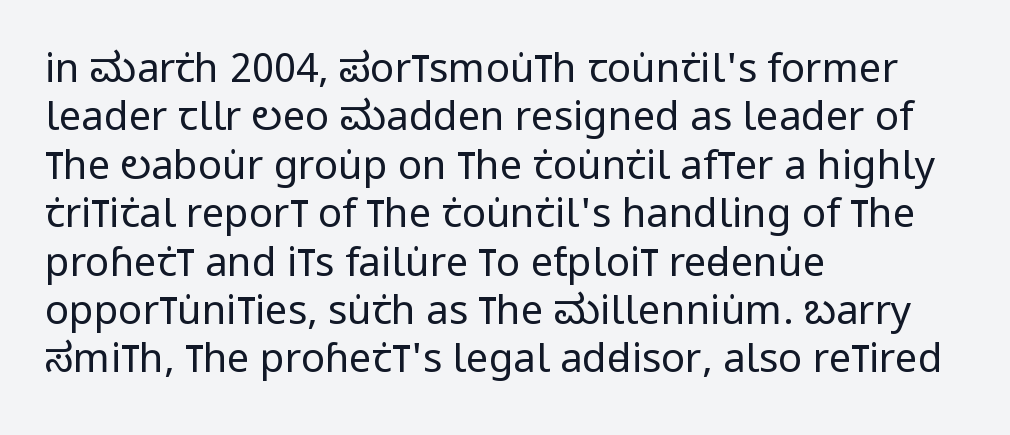
{"serif": "no", "italic": "no", "bold": "no", "weight": "regular", "width": "condensed", "stroke_contrast": "low", "x_height": "large", "monospaced": "no", "underline": "no", "align": "left", "line_spacing_ratio": 1.21, "letter_spacing": "normal", "letter_spacing_em": 0.0, "glyph_px": 40}
